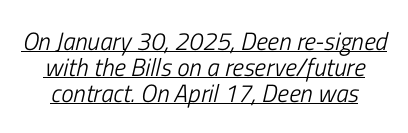
Q: Is the text bold? A: No.
Q: Is the text italic (slanted)? A: Yes, it leans right by about 13 degrees.
Q: Is the text underlined? A: Yes.
Q: Is the spacing between letters normal or unusually wide? A: Normal.
Q: Is the spacing between lines tight, normal or loose? A: Tight.
